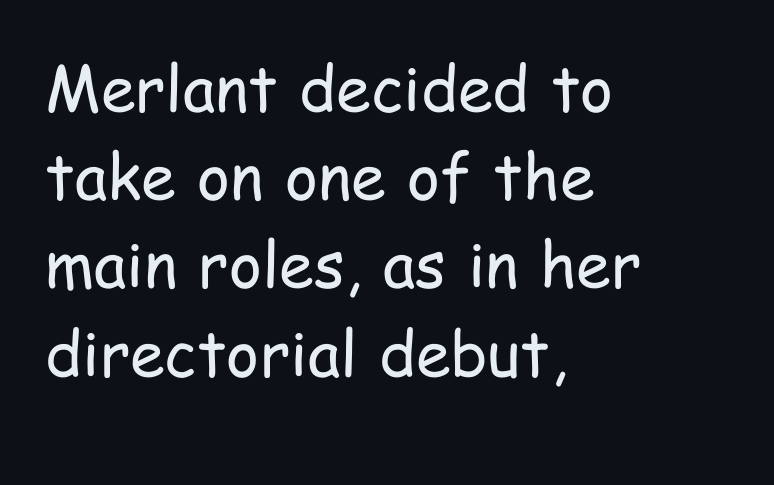
The image shows 63 px regular-weight, condensed sans-serif type, upright; set left-aligned, normal line spacing (1.4x), normal letter spacing, not underlined; low stroke contrast and a medium x-height.
